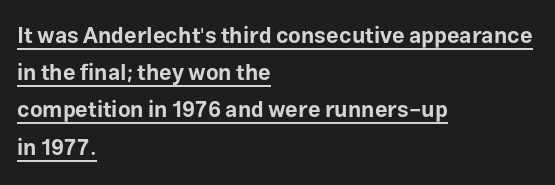
{"italic": "no", "bold": "yes", "underline": "yes", "align": "left", "line_spacing": "normal", "line_spacing_ratio": 1.69, "letter_spacing": "normal", "letter_spacing_em": 0.0, "glyph_px": 22}
